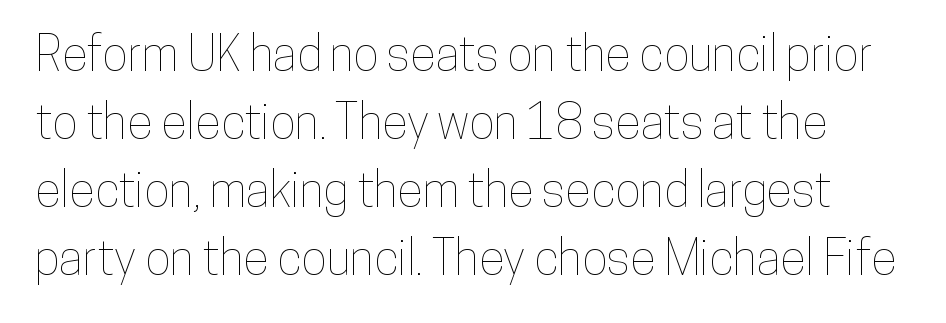
Normally led — the rows are evenly, conventionally spaced. Note the varied advance widths — an 'i' is clearly narrower than an 'm'. Decoration check: the copy has no underline. The line texture is even and compact thanks to regular tracking. Do the letters lean? They stand straight.
